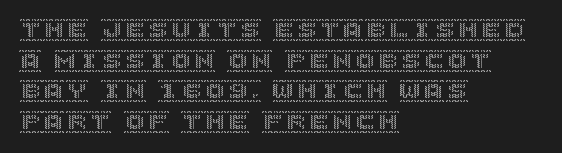
The image shows 23 px text type, upright; set left-aligned, normal line spacing (1.33x), normal letter spacing, not underlined.
